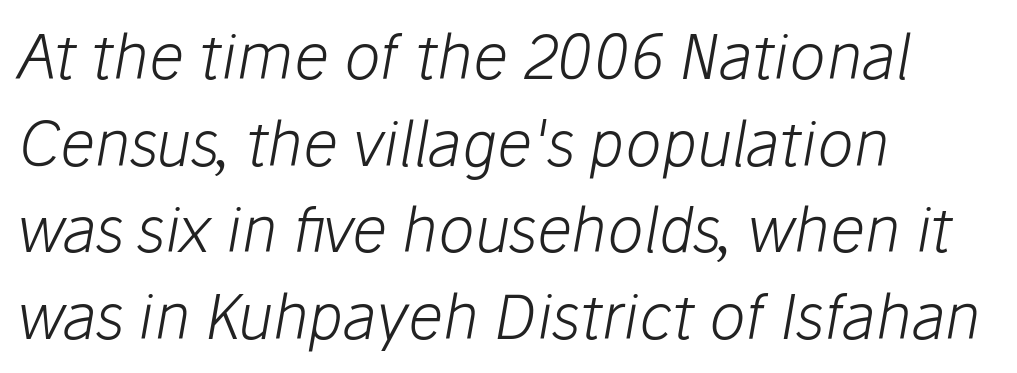
The image shows 61 px light type, italic (leaning right); set left-aligned, normal line spacing (1.42x), normal letter spacing, not underlined; low stroke contrast and a medium x-height.
